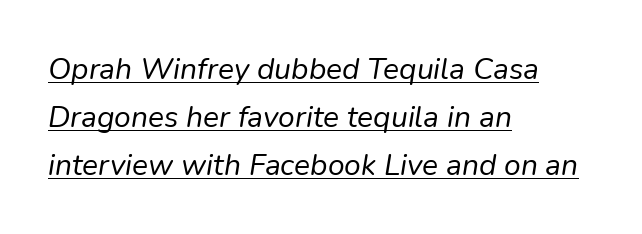
The image shows 30 px regular-weight type, italic (leaning right); set left-aligned, normal line spacing (1.6x), normal letter spacing, underlined; low stroke contrast and a medium x-height.
